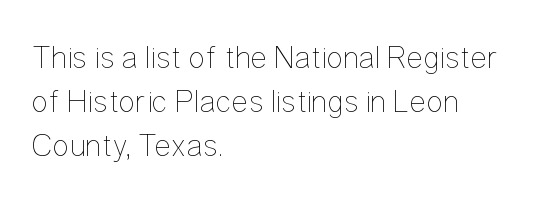
The image shows 32 px thin, condensed type, upright; set left-aligned, normal line spacing (1.37x), normal letter spacing, not underlined; low stroke contrast and a medium x-height.
